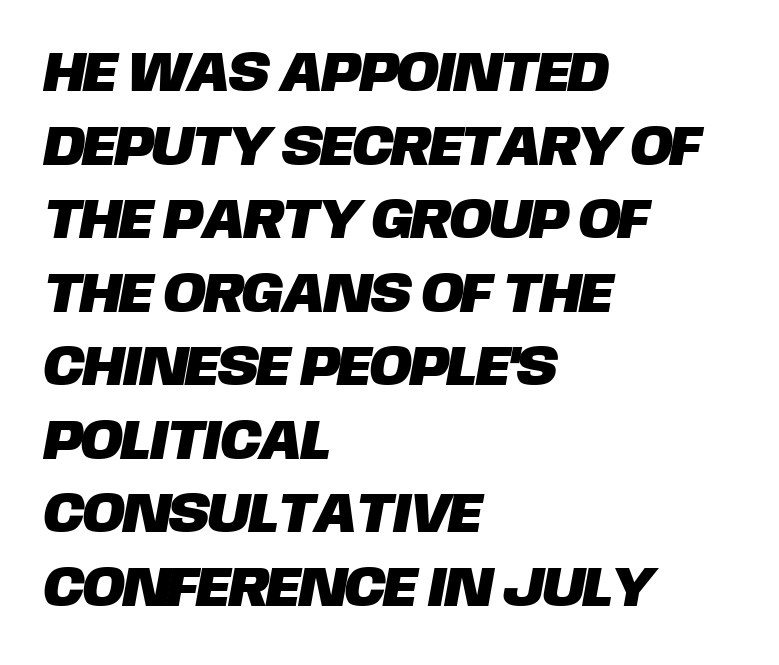
The image shows 57 px sans-serif type; set left-aligned, normal line spacing (1.29x), normal letter spacing, not underlined; low stroke contrast and a large x-height.
